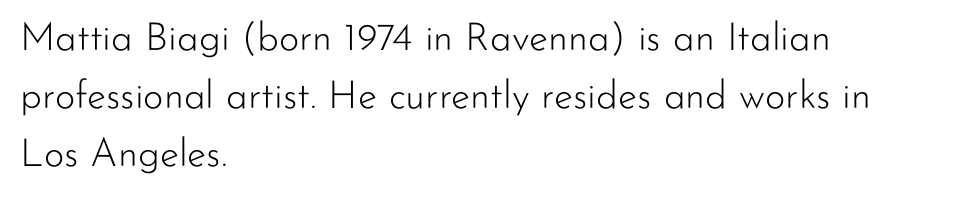
{"serif": "no", "italic": "no", "bold": "no", "weight": "light", "width": "normal", "stroke_contrast": "low", "x_height": "small", "monospaced": "no", "underline": "no", "align": "left", "line_spacing": "normal", "line_spacing_ratio": 1.49, "letter_spacing": "normal", "letter_spacing_em": 0.0, "glyph_px": 39}
